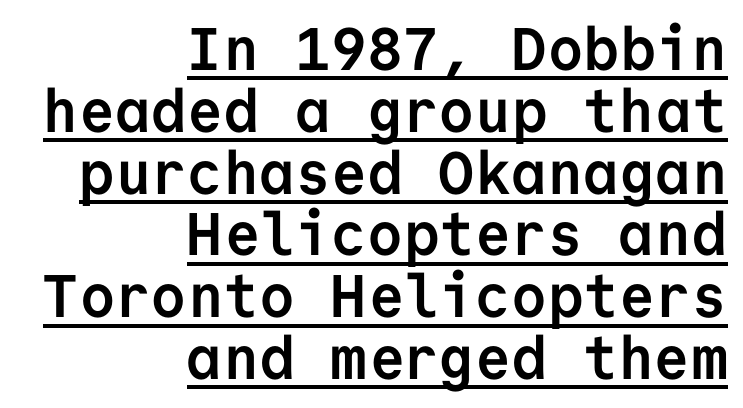
The image shows 60 px semibold sans-serif type, upright, monospaced; set right-aligned, tight line spacing (1.03x), normal letter spacing, underlined; low stroke contrast and a medium x-height.
